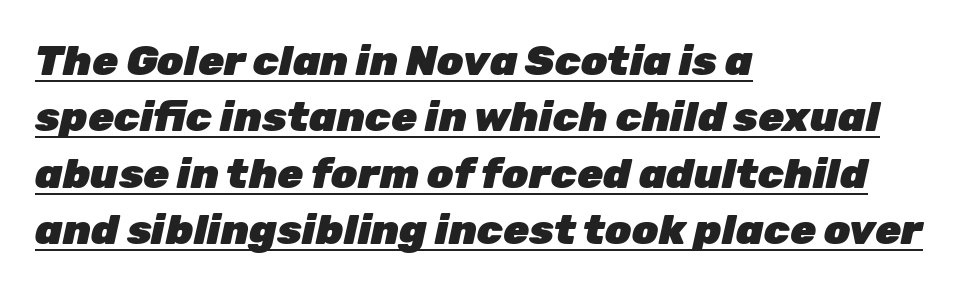
{"italic": "yes", "lean": "right", "slant_degrees": 12, "bold": "yes", "weight": "heavy", "width": "normal", "stroke_contrast": "low", "x_height": "medium", "monospaced": "no", "underline": "yes", "align": "left", "line_spacing": "normal", "line_spacing_ratio": 1.34, "letter_spacing": "normal", "letter_spacing_em": 0.0, "glyph_px": 42}
